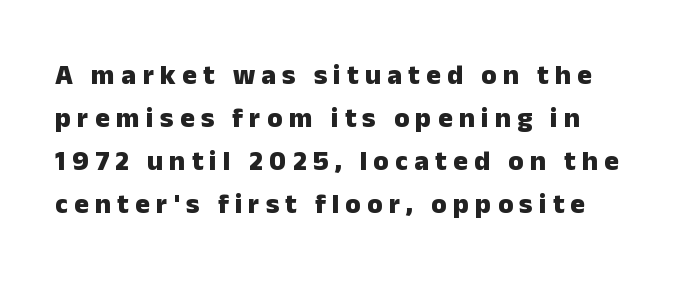
Q: Is the text bold? A: Yes.
Q: Is the text italic (slanted)? A: No, it is upright.
Q: Is the typeface a serif or a sans-serif typeface? A: Sans-serif.
Q: Is the text underlined? A: No.
Q: Is the spacing between letters normal or unusually wide? A: Unusually wide.
Q: Is the spacing between lines tight, normal or loose? A: Normal.
Q: Width (condensed, normal, or wide)? A: Normal.
Q: Stroke contrast? A: Low.
Q: x-height? A: Medium.
Q: Monospaced? A: No.
